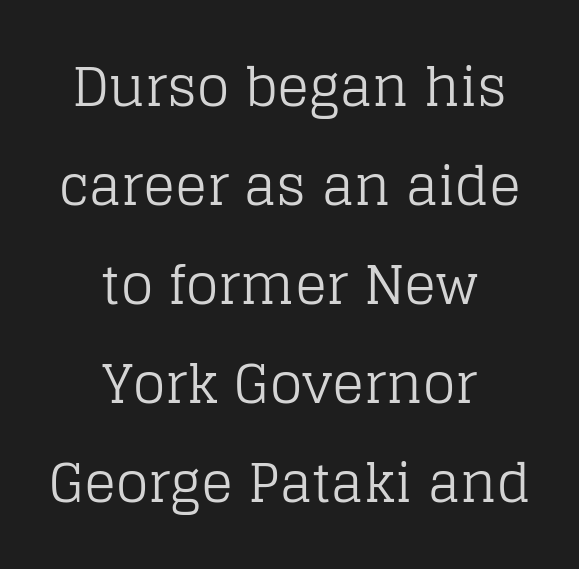
Q: Is the text bold? A: No.
Q: Is the text italic (slanted)? A: No, it is upright.
Q: Is the typeface a serif or a sans-serif typeface? A: Serif.
Q: Is the text underlined? A: No.
Q: How is the paragraph aligned? A: Centered.
Q: Is the spacing between letters normal or unusually wide? A: Normal.
Q: Width (condensed, normal, or wide)? A: Normal.
Q: Stroke contrast? A: Low.
Q: x-height? A: Large.
Q: Monospaced? A: No.
